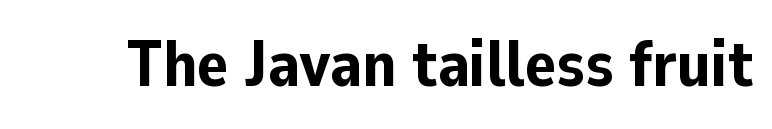
Q: Is the text bold? A: Yes.
Q: Is the text italic (slanted)? A: No, it is upright.
Q: Is the typeface a serif or a sans-serif typeface? A: Sans-serif.
Q: Is the text underlined? A: No.
Q: Is the spacing between letters normal or unusually wide? A: Normal.
Q: Width (condensed, normal, or wide)? A: Normal.
Q: Stroke contrast? A: Low.
Q: x-height? A: Medium.
Q: Monospaced? A: No.
